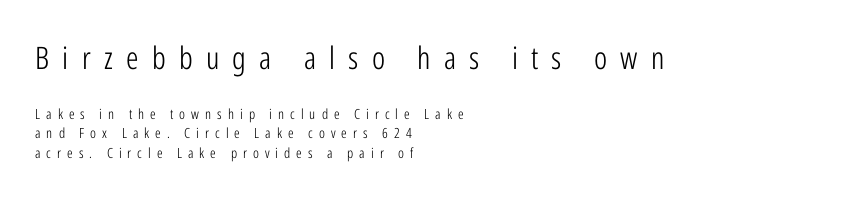
Q: Is the text bold? A: No.
Q: Is the text italic (slanted)? A: No, it is upright.
Q: Is the typeface a serif or a sans-serif typeface? A: Sans-serif.
Q: Is the text underlined? A: No.
Q: How is the paragraph aligned? A: Left-aligned.
Q: Is the spacing between letters normal or unusually wide? A: Unusually wide.
Q: Is the spacing between lines tight, normal or loose? A: Normal.
Q: Which block of text is set in a larger size, the first (top) or the second (bottom)? A: The first (top) one.
Q: Width (condensed, normal, or wide)? A: Condensed.
Q: Stroke contrast? A: Low.
Q: x-height? A: Medium.
Q: Monospaced? A: No.
